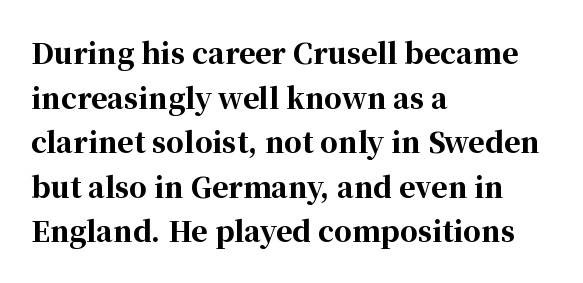
The image shows 28 px bold serif type, upright; set left-aligned, normal line spacing (1.59x), normal letter spacing, not underlined; high stroke contrast and a medium x-height.
